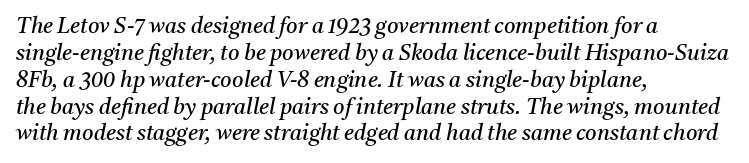
Heaviness? Minimal to ordinary, like unemphasized prose. Leftover space on each line is placed entirely after the last word. The string is rendered with underlining switched off. It's the slanting kind of type. Default kerning and tracking; the words read as compact shapes.
